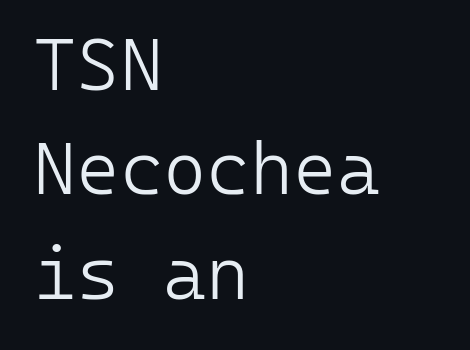
The image shows 74 px light sans-serif type, upright, monospaced; set left-aligned, normal line spacing (1.41x), normal letter spacing, not underlined; low stroke contrast and a medium x-height.
